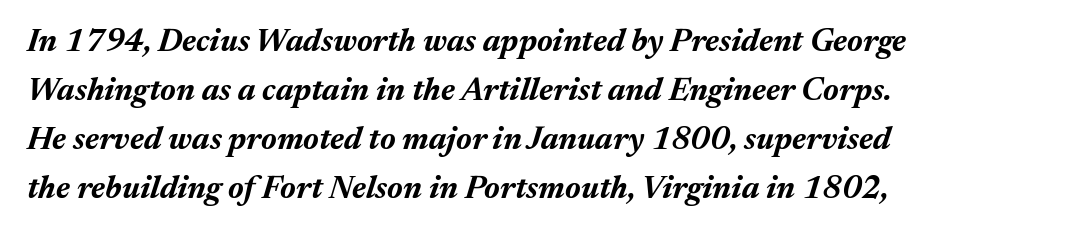
Has an underline been added? It has not. Students, note that the glyphs here touch the page at normal intervals. This rendering uses left alignment, leaving the right contour irregular. The line-height multiplier appears to be the usual default.
